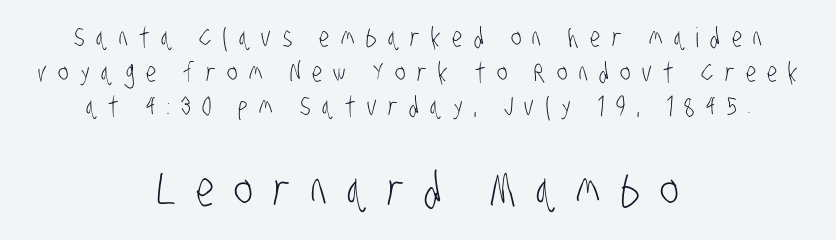
{"serif": "no", "bold": "no", "weight": "light", "width": "condensed", "stroke_contrast": "low", "x_height": "large", "monospaced": "no", "underline": "no", "align": "center", "line_spacing": "normal", "line_spacing_ratio": 1.28, "letter_spacing": "wide", "letter_spacing_em": 0.42, "larger_block": "second", "size_ratio": 1.78, "glyph_px": 48}
